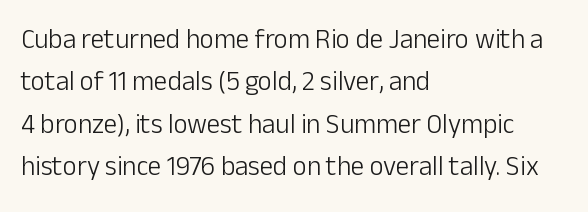
The image shows 27 px text type, upright; set left-aligned, normal line spacing (1.57x), normal letter spacing, not underlined.
